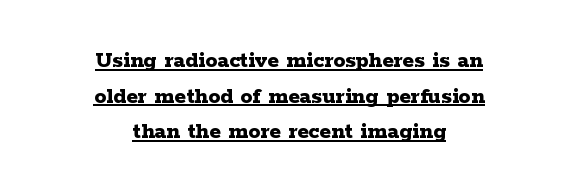
{"italic": "no", "bold": "yes", "underline": "yes", "align": "center", "line_spacing": "normal", "line_spacing_ratio": 1.48, "letter_spacing": "normal", "letter_spacing_em": 0.0, "glyph_px": 24}
